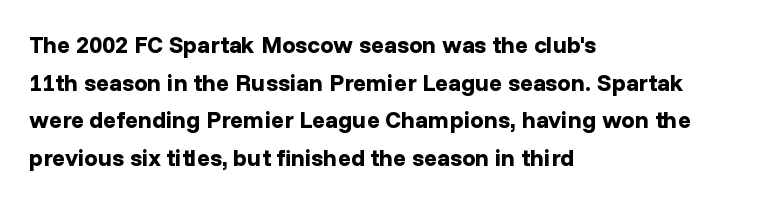
The image shows 24 px bold type, upright; set left-aligned, normal line spacing (1.57x), normal letter spacing, not underlined.
